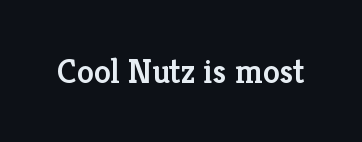
Q: Is the text bold? A: Semi-bold.
Q: Is the text italic (slanted)? A: No, it is upright.
Q: Is the typeface a serif or a sans-serif typeface? A: Serif.
Q: Is the text underlined? A: No.
Q: Is the spacing between letters normal or unusually wide? A: Normal.
Q: Width (condensed, normal, or wide)? A: Normal.
Q: Stroke contrast? A: Low.
Q: x-height? A: Medium.
Q: Monospaced? A: No.
